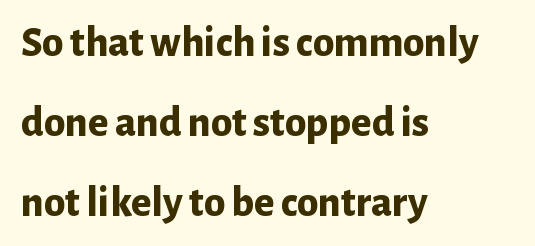
Notice how thick the strokes are: this is what a full bold looks like. Every stem runs plumb, perpendicular to the baseline. Compared with a centered layout, this one pins lines to the left instead. The face used here is proportionally spaced, like ordinary book or web type.
